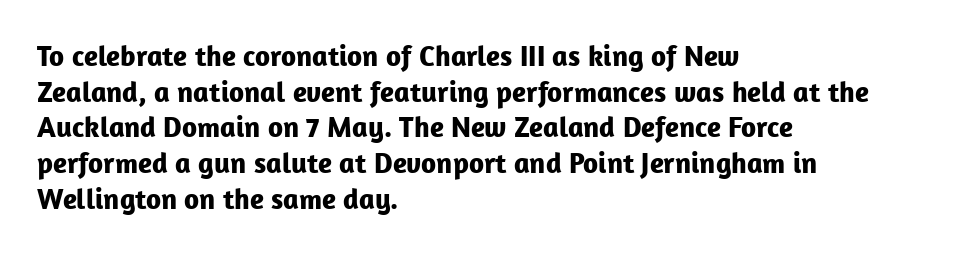
The space directly below the letters is spotless. Students, note that the glyphs here touch the page at normal intervals. On the weight axis this lands at bold, roughly 700. Character widths vary here, with narrow letters taking less room than wide ones. The typography opts for an upright posture over an oblique one. The typesetter chose a ragged-right arrangement here.
